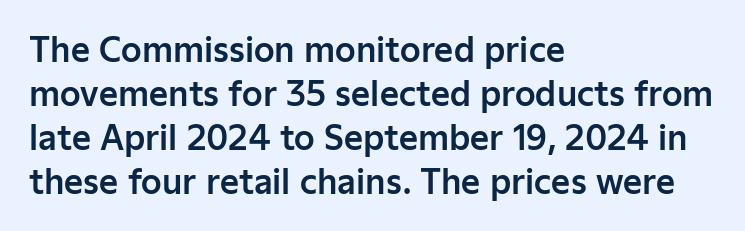
The image shows 33 px sans-serif type, upright; set left-aligned, normal line spacing (1.33x), normal letter spacing, not underlined; low stroke contrast and a medium x-height.
